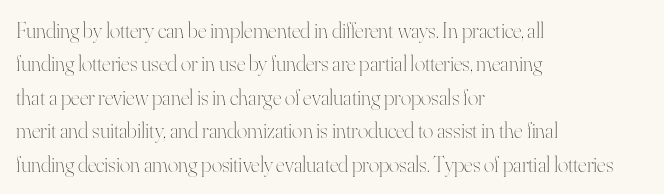
{"italic": "no", "bold": "no", "underline": "no", "align": "left", "line_spacing": "normal", "line_spacing_ratio": 1.52, "letter_spacing": "normal", "letter_spacing_em": 0.0, "glyph_px": 22}
